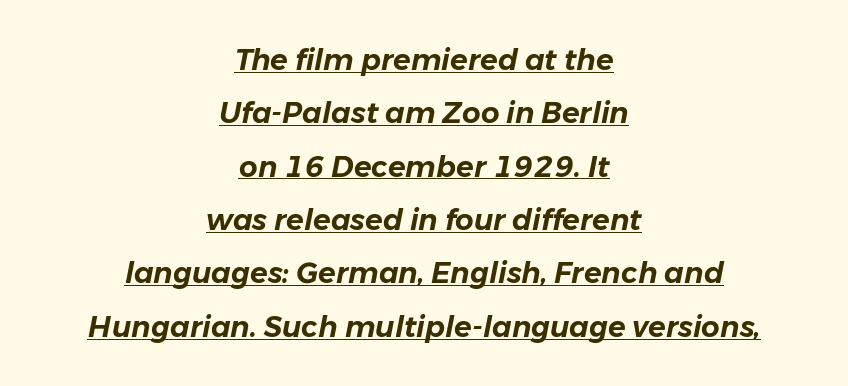
Q: Is the text italic (slanted)? A: Yes, it leans right by about 11 degrees.
Q: Is the text underlined? A: Yes.
Q: How is the paragraph aligned? A: Centered.
Q: Is the spacing between letters normal or unusually wide? A: Normal.
Q: Width (condensed, normal, or wide)? A: Normal.
Q: Stroke contrast? A: Low.
Q: x-height? A: Medium.
Q: Monospaced? A: No.
